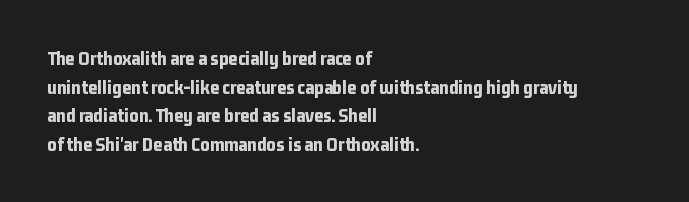
{"italic": "no", "bold": "yes", "underline": "no", "align": "left", "line_spacing": "normal", "line_spacing_ratio": 1.43, "letter_spacing": "normal", "letter_spacing_em": 0.0, "glyph_px": 20}
